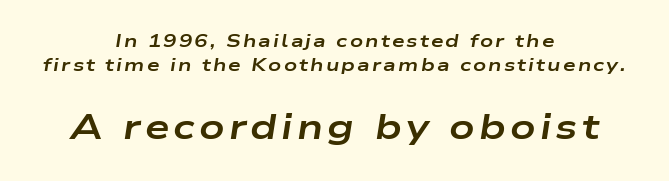
{"italic": "yes", "lean": "right", "slant_degrees": 9, "bold": "yes", "weight": "bold", "width": "wide", "stroke_contrast": "low", "x_height": "medium", "monospaced": "no", "underline": "no", "align": "center", "line_spacing": "normal", "line_spacing_ratio": 1.31, "larger_block": "second", "size_ratio": 1.94, "glyph_px": 35}
